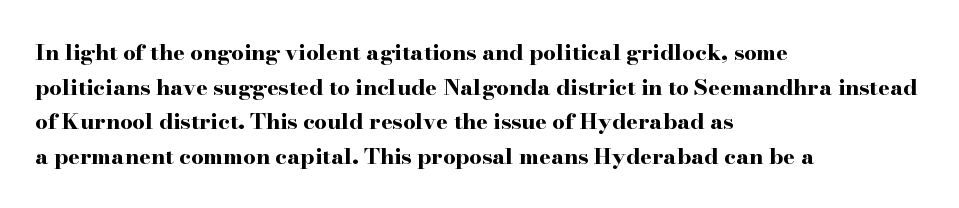
This sample uses an upright cut, with every glyph sitting square on the baseline. Whoever set this chose a conventional vertical rhythm. Students, note that the glyphs here touch the page at normal intervals. Strokes here are thick enough to call this a true bold.
